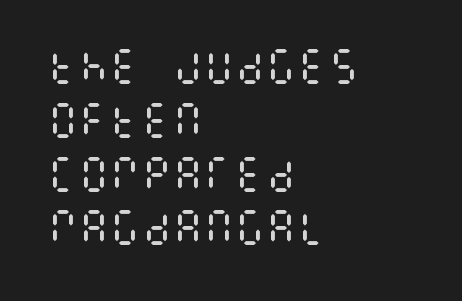
{"italic": "no", "bold": "no", "weight": "regular", "width": "condensed", "stroke_contrast": "medium", "x_height": "large", "underline": "no", "align": "left", "line_spacing": "normal", "line_spacing_ratio": 1.38, "letter_spacing": "normal", "letter_spacing_em": 0.0, "glyph_px": 39}
